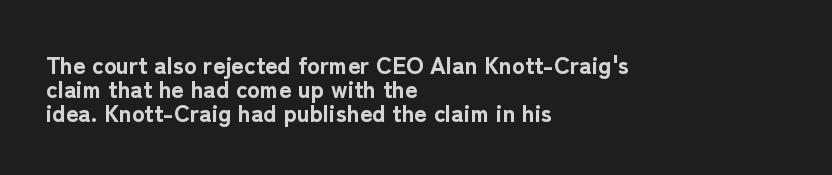
{"italic": "no", "bold": "yes", "underline": "no", "align": "left", "line_spacing": "tight", "line_spacing_ratio": 0.99, "letter_spacing": "normal", "letter_spacing_em": 0.0, "glyph_px": 24}
